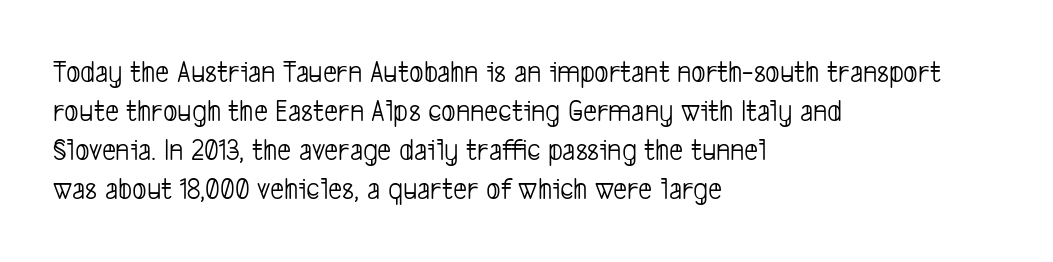
{"serif": "no", "bold": "no", "weight": "light", "width": "condensed", "stroke_contrast": "low", "x_height": "medium", "monospaced": "no", "underline": "no", "align": "left", "line_spacing": "normal", "line_spacing_ratio": 1.26, "letter_spacing": "normal", "letter_spacing_em": 0.0, "glyph_px": 31}
